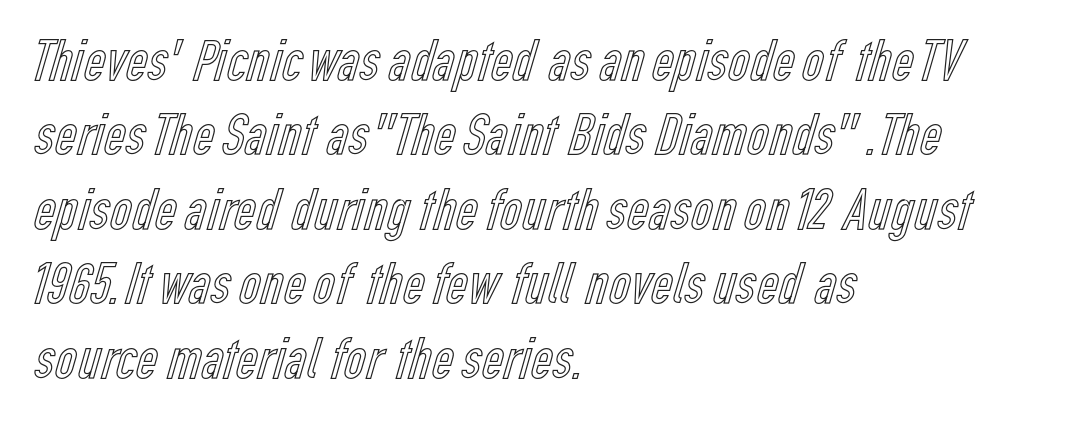
Q: Is the text italic (slanted)? A: Yes.
Q: Is the text underlined? A: No.
Q: How is the paragraph aligned? A: Left-aligned.
Q: Is the spacing between letters normal or unusually wide? A: Normal.
Q: Width (condensed, normal, or wide)? A: Condensed.
Q: x-height? A: Medium.
Q: Monospaced? A: No.
